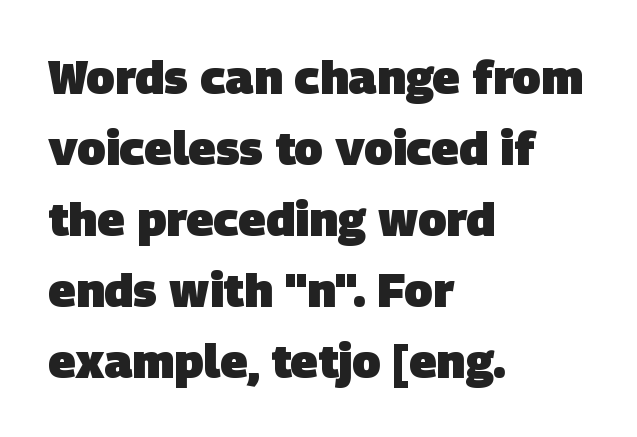
In terms of weight, the rendering is a true, heavy bold. This rendering employs a face without finishing strokes, i.e., a sans-serif. Does the copy run flush right? No — it runs flush left. The string is rendered with underlining switched off. The letterforms sit shoulder to shoulder at normal distance. Looks like regular typesetting: each glyph gets only the width it needs.
